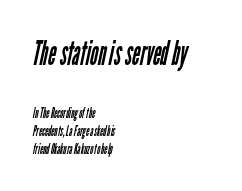
{"serif": "no", "bold": "no", "weight": "regular", "width": "condensed", "stroke_contrast": "low", "x_height": "medium", "monospaced": "no", "underline": "no", "align": "left", "line_spacing": "normal", "line_spacing_ratio": 1.28, "letter_spacing": "normal", "letter_spacing_em": 0.0, "larger_block": "first", "size_ratio": 2.43, "glyph_px": 34}
